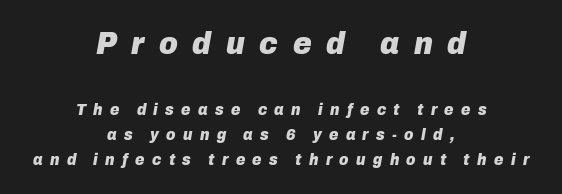
The image shows 32 px heavy type, italic (leaning right); set centered, normal line spacing (1.55x), unusually wide letter spacing (+0.46 em), not underlined; the first (top) block is 2.0x larger; low stroke contrast and a medium x-height.
